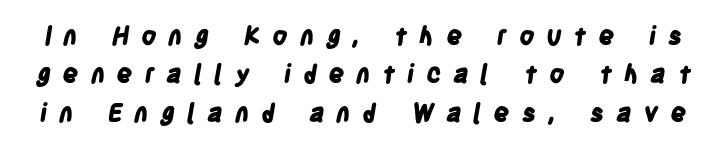
The baseline area is clear. Display-style spreading of the glyphs; the letterfit is very open. Typographic density is high because the face is bold. Baseline-to-baseline distance is the conventional proportion of letter height.
